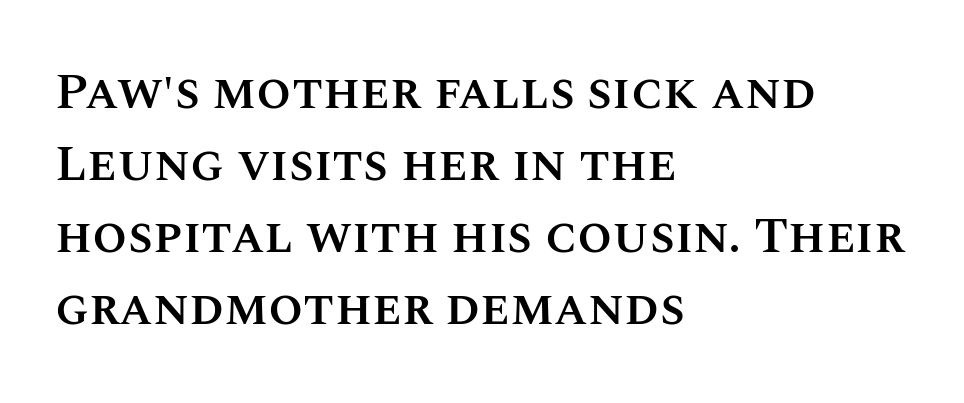
{"italic": "no", "bold": "semi", "weight": "semibold", "width": "normal", "stroke_contrast": "medium", "x_height": "large", "monospaced": "no", "underline": "no", "align": "left", "line_spacing": "normal", "line_spacing_ratio": 1.44, "letter_spacing": "normal", "letter_spacing_em": 0.0, "glyph_px": 50}
